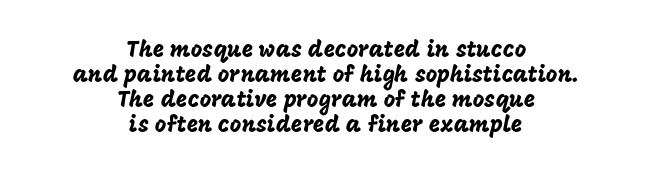
Q: Is the text italic (slanted)? A: Yes.
Q: Is the text underlined? A: No.
Q: How is the paragraph aligned? A: Centered.
Q: Is the spacing between letters normal or unusually wide? A: Normal.
Q: Is the spacing between lines tight, normal or loose? A: Tight.
